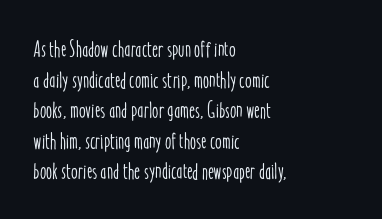
The image shows 23 px text type, upright; set left-aligned, normal line spacing (1.33x), normal letter spacing, not underlined.
